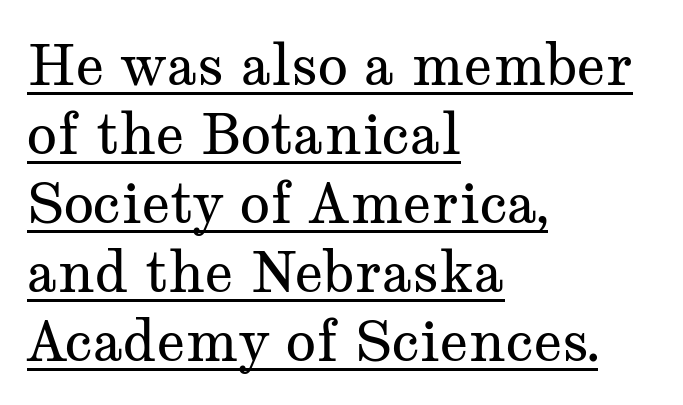
Q: Is the text bold? A: No.
Q: Is the text italic (slanted)? A: No, it is upright.
Q: Is the typeface a serif or a sans-serif typeface? A: Serif.
Q: Is the text underlined? A: Yes.
Q: How is the paragraph aligned? A: Left-aligned.
Q: Is the spacing between letters normal or unusually wide? A: Normal.
Q: Width (condensed, normal, or wide)? A: Wide.
Q: Stroke contrast? A: Medium.
Q: x-height? A: Medium.
Q: Monospaced? A: No.
